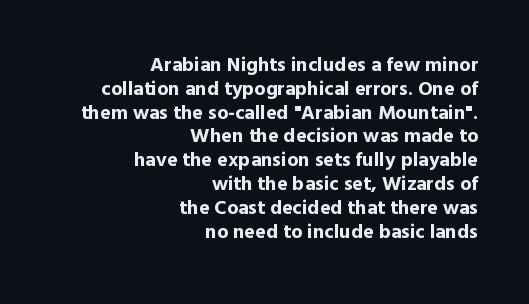
The image shows 20 px bold type, upright; set right-aligned, line spacing 1.19x, normal letter spacing, not underlined.
